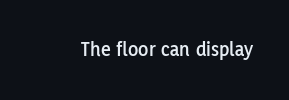
Q: Is the text italic (slanted)? A: No, it is upright.
Q: Is the text underlined? A: No.
Q: Is the spacing between letters normal or unusually wide? A: Normal.
